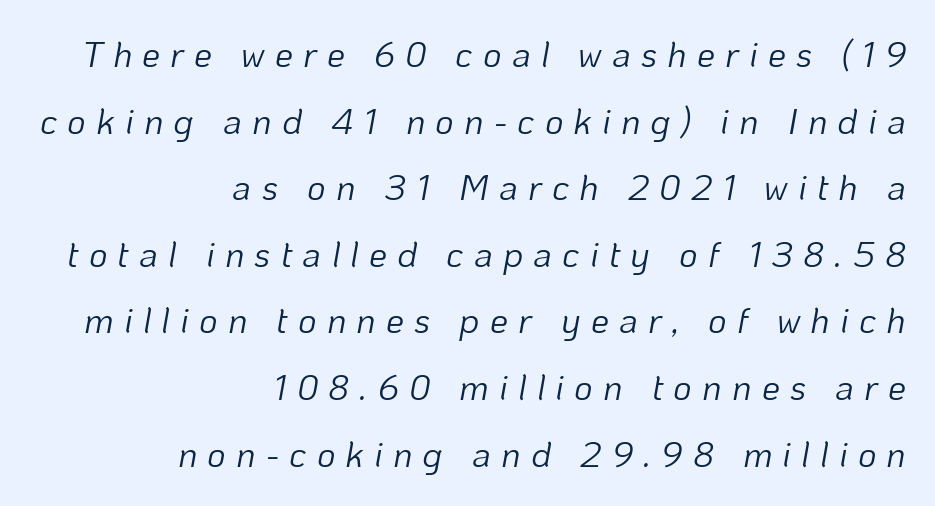
Q: Is the text bold? A: No.
Q: Is the text italic (slanted)? A: Yes, it leans right by about 10 degrees.
Q: Is the text underlined? A: No.
Q: How is the paragraph aligned? A: Right-aligned.
Q: Is the spacing between letters normal or unusually wide? A: Unusually wide.
Q: Width (condensed, normal, or wide)? A: Normal.
Q: Stroke contrast? A: Low.
Q: x-height? A: Medium.
Q: Monospaced? A: No.
